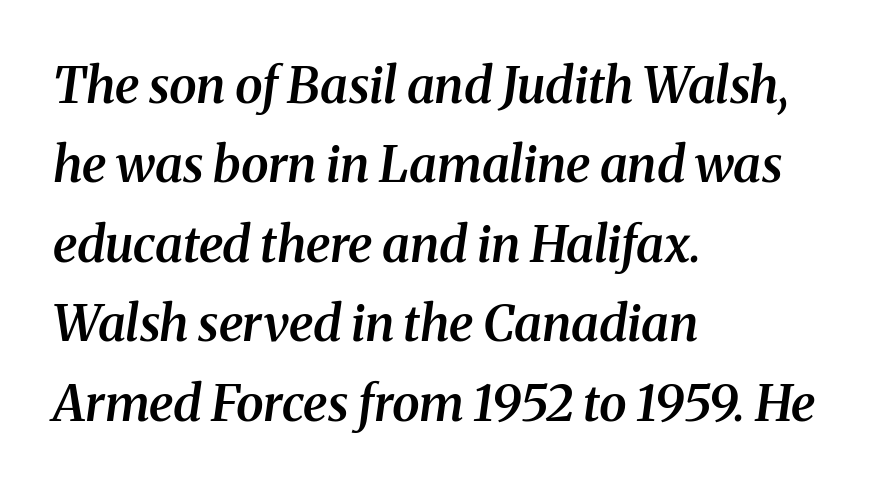
Q: Is the text bold? A: Semi-bold.
Q: Is the text italic (slanted)? A: Yes, it leans right by about 8 degrees.
Q: Is the typeface a serif or a sans-serif typeface? A: Serif.
Q: Is the text underlined? A: No.
Q: How is the paragraph aligned? A: Left-aligned.
Q: Is the spacing between letters normal or unusually wide? A: Normal.
Q: Is the spacing between lines tight, normal or loose? A: Normal.
Q: Width (condensed, normal, or wide)? A: Normal.
Q: Stroke contrast? A: Medium.
Q: x-height? A: Medium.
Q: Monospaced? A: No.
